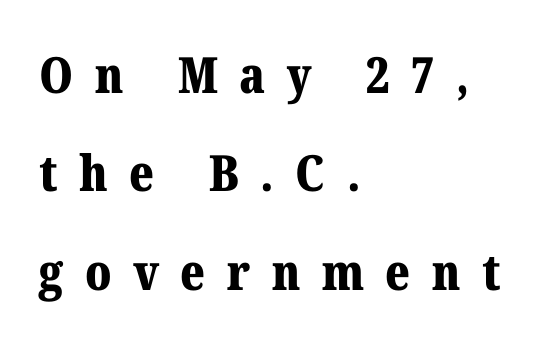
{"serif": "yes", "italic": "no", "bold": "yes", "weight": "bold", "width": "normal", "stroke_contrast": "medium", "x_height": "medium", "monospaced": "no", "underline": "no", "align": "left", "line_spacing": "loose", "line_spacing_ratio": 1.97, "letter_spacing": "wide", "letter_spacing_em": 0.43, "glyph_px": 50}
